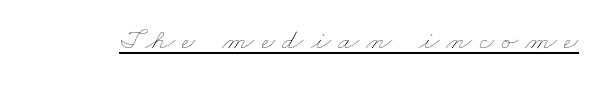
Q: Is the text bold? A: No.
Q: Is the text underlined? A: Yes.
Q: Is the spacing between letters normal or unusually wide? A: Unusually wide.
Q: Width (condensed, normal, or wide)? A: Wide.
Q: Stroke contrast? A: Low.
Q: x-height? A: Small.
Q: Monospaced? A: No.
